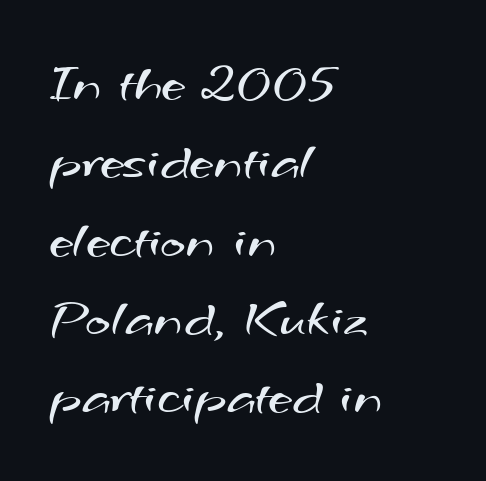
Q: Is the text bold? A: No.
Q: Is the typeface a serif or a sans-serif typeface? A: Sans-serif.
Q: Is the text underlined? A: No.
Q: How is the paragraph aligned? A: Left-aligned.
Q: Is the spacing between letters normal or unusually wide? A: Normal.
Q: Is the spacing between lines tight, normal or loose? A: Normal.
Q: Width (condensed, normal, or wide)? A: Wide.
Q: Stroke contrast? A: Medium.
Q: x-height? A: Small.
Q: Monospaced? A: No.
